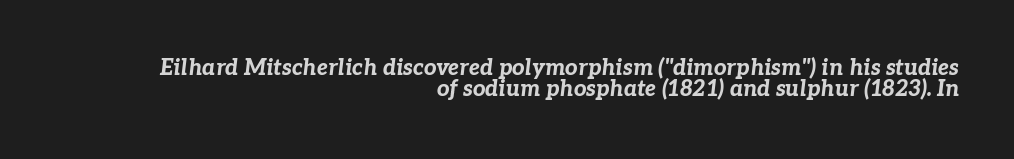
The image shows 22 px bold type, italic (leaning right); set right-aligned, tight line spacing (0.97x), normal letter spacing, not underlined.
